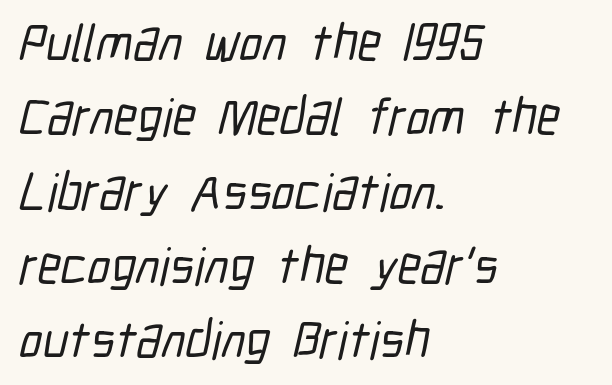
{"serif": "no", "width": "condensed", "stroke_contrast": "low", "x_height": "medium", "monospaced": "no", "underline": "no", "align": "left", "line_spacing": "normal", "line_spacing_ratio": 1.43, "letter_spacing": "normal", "letter_spacing_em": 0.0, "glyph_px": 52}
